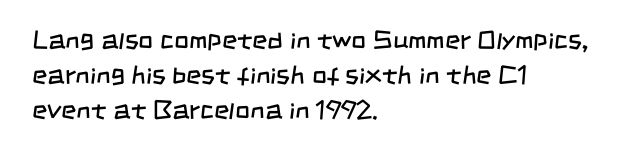
The space directly below the letters is spotless. In terms of leading, this rendering sits right in the middle. Notice how the passage keeps a crisp vertical edge on the left only. Tracking here is standard; glyphs follow each other at the usual distance.
